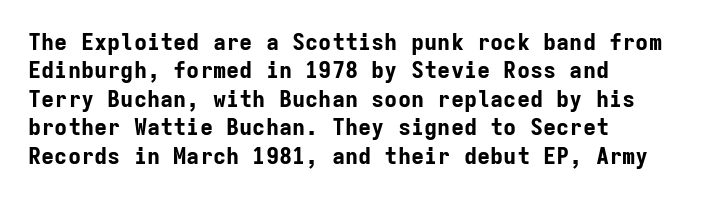
{"italic": "no", "bold": "yes", "underline": "no", "align": "left", "line_spacing": "normal", "line_spacing_ratio": 1.29, "letter_spacing": "normal", "letter_spacing_em": 0.0, "glyph_px": 22}
